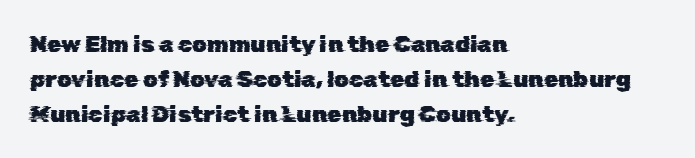
Line starts are locked; line ends wander. Summary of vertical rhythm: regular, with standard interline spacing. What stands out about the letter spacing? Nothing — it is the standard amount. Each row of text sits above clean, open space.
